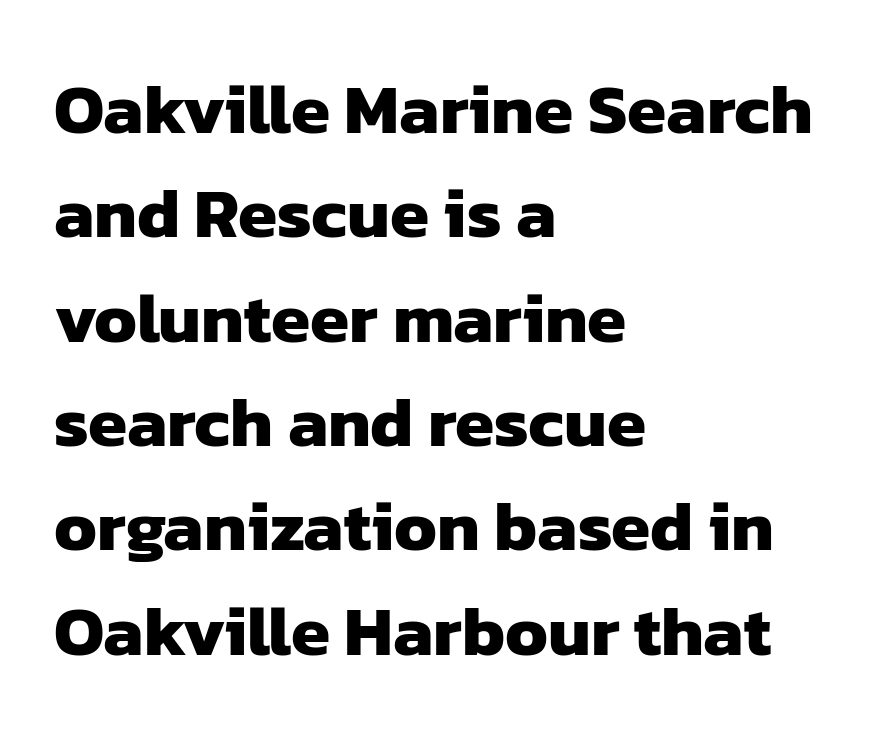
Q: Is the text bold? A: Yes.
Q: Is the typeface a serif or a sans-serif typeface? A: Sans-serif.
Q: Is the text underlined? A: No.
Q: How is the paragraph aligned? A: Left-aligned.
Q: Is the spacing between letters normal or unusually wide? A: Normal.
Q: Is the spacing between lines tight, normal or loose? A: Normal.
Q: Width (condensed, normal, or wide)? A: Normal.
Q: Stroke contrast? A: Low.
Q: x-height? A: Medium.
Q: Monospaced? A: No.
